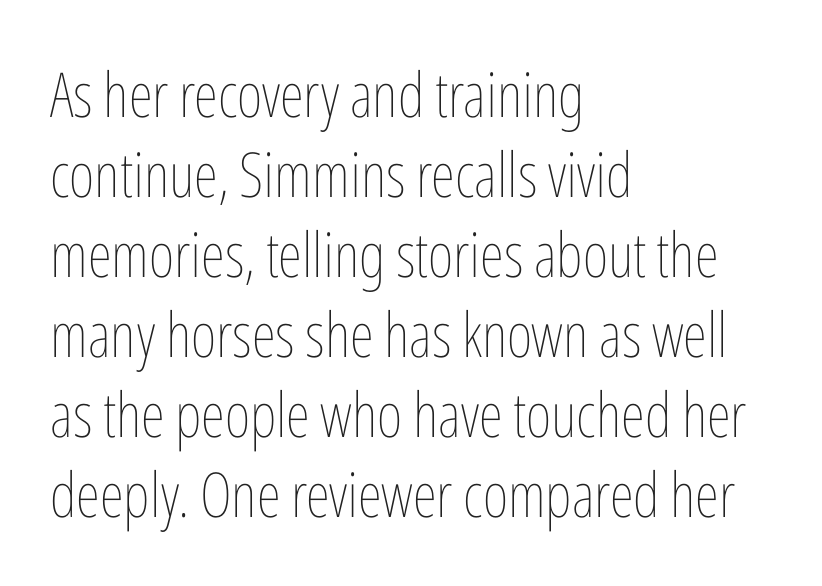
Q: Is the text bold? A: No.
Q: Is the text italic (slanted)? A: No, it is upright.
Q: Is the text underlined? A: No.
Q: How is the paragraph aligned? A: Left-aligned.
Q: Is the spacing between letters normal or unusually wide? A: Normal.
Q: Is the spacing between lines tight, normal or loose? A: Normal.
Q: Width (condensed, normal, or wide)? A: Condensed.
Q: Stroke contrast? A: Low.
Q: x-height? A: Medium.
Q: Monospaced? A: No.
